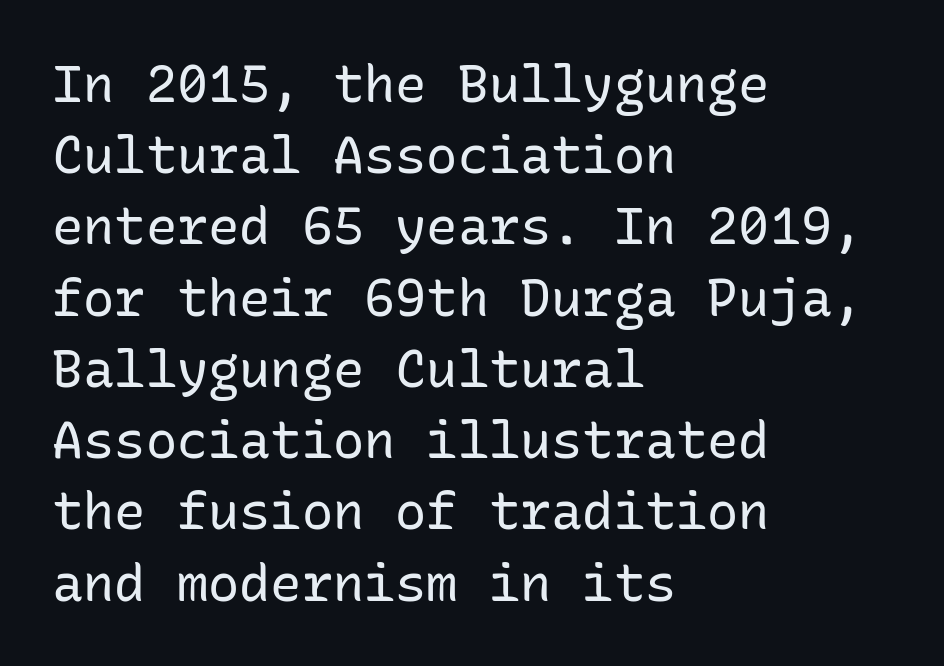
Clear beneath every line of the passage. Weight: in the light-to-regular range. The line texture is even and compact thanks to regular tracking. If you drew a ruler down the left edge, every line would touch it.
